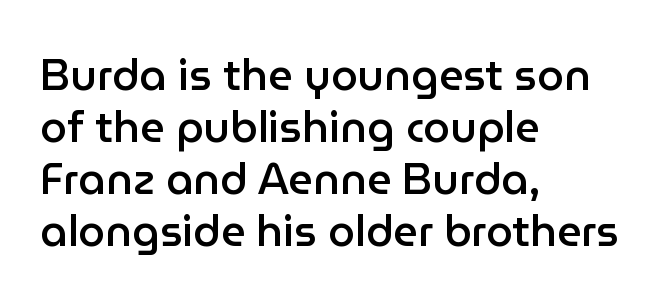
The image shows 43 px semibold sans-serif type, upright; set left-aligned, line spacing 1.21x, normal letter spacing, not underlined; low stroke contrast and a medium x-height.
